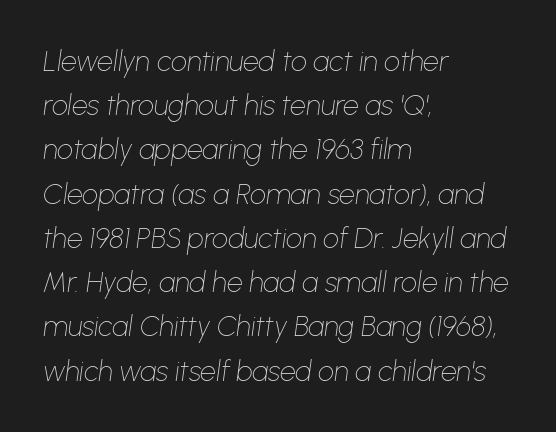
The image shows 28 px thin type, italic (leaning right); set left-aligned, normal line spacing (1.58x), normal letter spacing, not underlined; low stroke contrast and a medium x-height.
